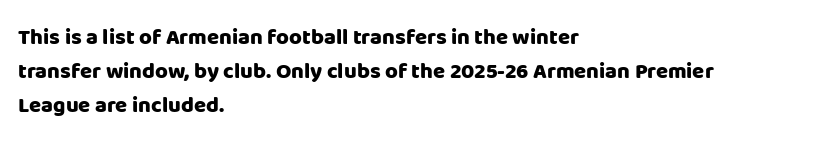
Underline: absent. Default kerning and tracking; the words read as compact shapes. Successive baselines arrive at the customary interval. You can tell it's not italic because the verticals are truly vertical. One-word summary of the alignment: left. These lines carry a lot of weight — the face is fully bold.
